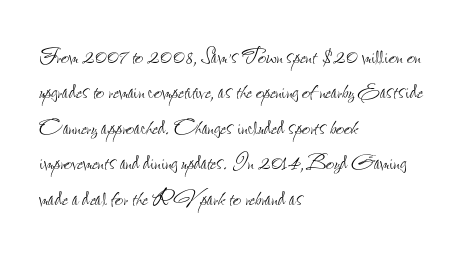
The image shows 29 px thin, condensed type; set left-aligned, line spacing 1.22x, normal letter spacing, not underlined; low stroke contrast and a small x-height.
